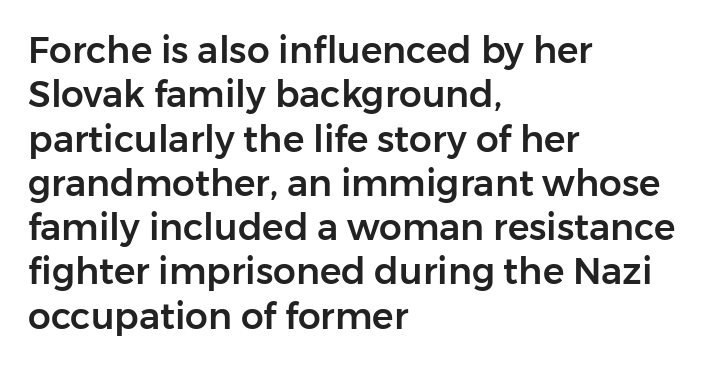
Q: Is the text italic (slanted)? A: No, it is upright.
Q: Is the typeface a serif or a sans-serif typeface? A: Sans-serif.
Q: Is the text underlined? A: No.
Q: How is the paragraph aligned? A: Left-aligned.
Q: Is the spacing between letters normal or unusually wide? A: Normal.
Q: Width (condensed, normal, or wide)? A: Normal.
Q: Stroke contrast? A: Low.
Q: x-height? A: Medium.
Q: Monospaced? A: No.
